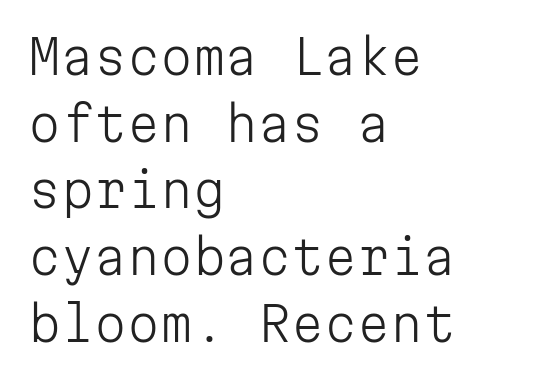
Q: Is the text bold? A: No.
Q: Is the text italic (slanted)? A: No, it is upright.
Q: Is the typeface a serif or a sans-serif typeface? A: Sans-serif.
Q: Is the text underlined? A: No.
Q: How is the paragraph aligned? A: Left-aligned.
Q: Is the spacing between letters normal or unusually wide? A: Normal.
Q: Is the spacing between lines tight, normal or loose? A: Normal.
Q: Width (condensed, normal, or wide)? A: Normal.
Q: Stroke contrast? A: Low.
Q: x-height? A: Medium.
Q: Monospaced? A: Yes.
